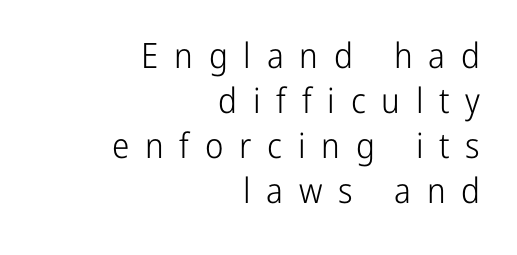
{"serif": "no", "italic": "no", "bold": "no", "weight": "light", "width": "condensed", "stroke_contrast": "low", "x_height": "medium", "monospaced": "no", "underline": "no", "align": "right", "line_spacing": "normal", "line_spacing_ratio": 1.29, "letter_spacing": "wide", "letter_spacing_em": 0.45, "glyph_px": 35}
